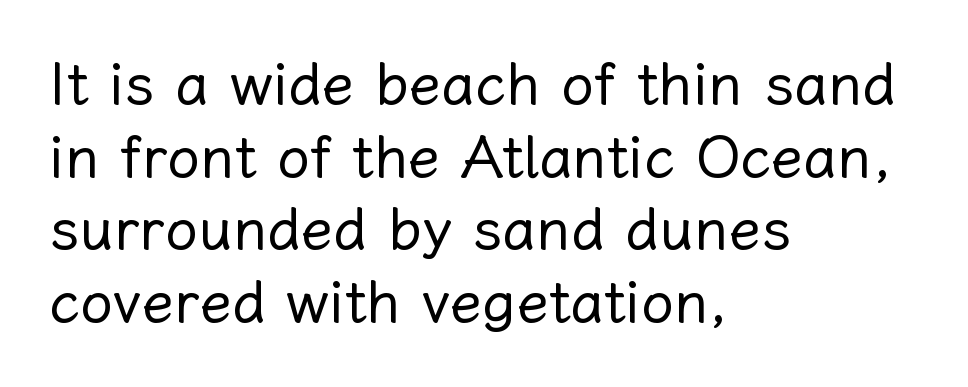
{"italic": "no", "bold": "no", "weight": "regular", "width": "normal", "stroke_contrast": "low", "x_height": "medium", "monospaced": "no", "underline": "no", "align": "left", "line_spacing_ratio": 1.23, "letter_spacing": "normal", "letter_spacing_em": 0.0, "glyph_px": 59}
